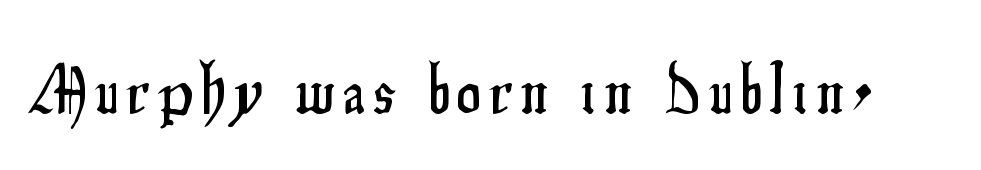
The image shows 69 px condensed sans-serif type, upright; set not underlined; low stroke contrast and a small x-height.
